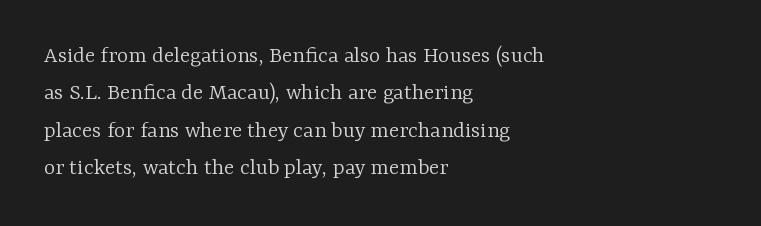
Evenly set lines give the paragraph a standard silhouette. Here the glyphs are tracked normally, forming tight word shapes. Rule under the text: the space is simply empty. Italic? Not at all — the glyphs are vertical. These glyphs show unthickened strokes, regular width or finer.
